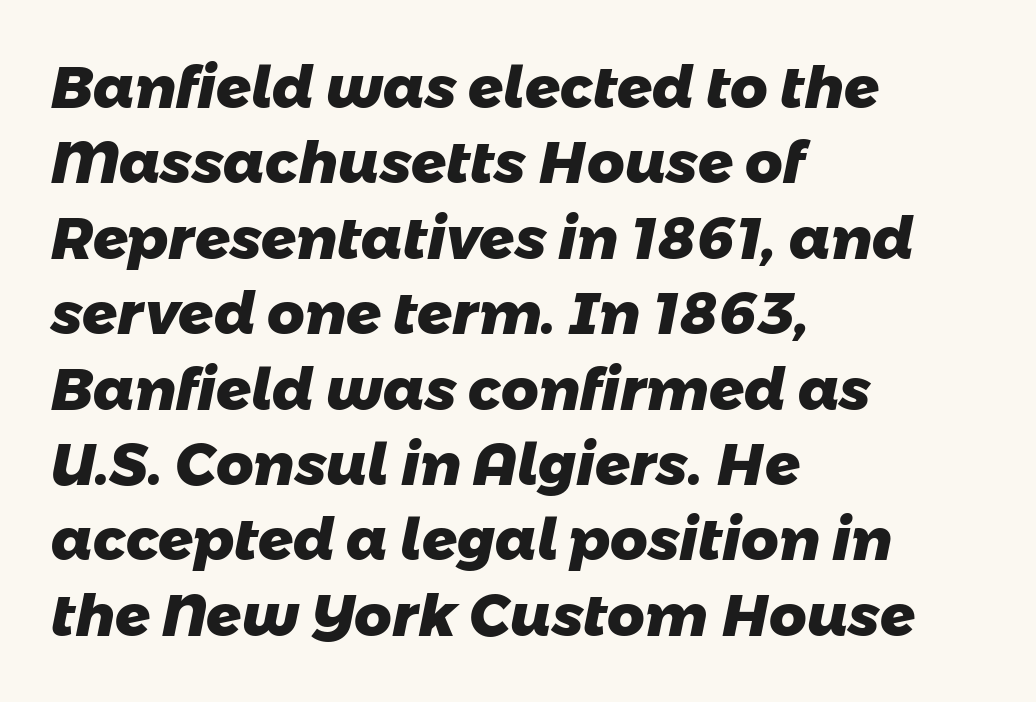
The passage shown is typeset with a sans-serif family. The zone under the glyphs is completely vacant. Vertical spacing — default. Do the characters align in a grid? No, the font is proportional. The ragged edge is on the right, which tells us the setting is flush left.
